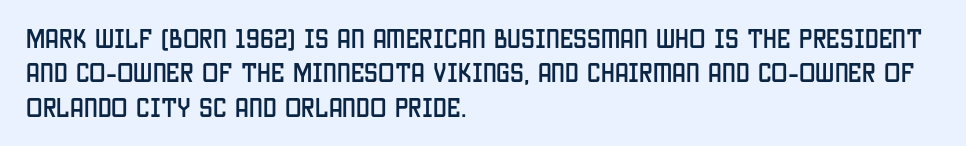
The image shows 22 px text type, upright; set left-aligned, normal line spacing (1.56x), normal letter spacing, not underlined.
